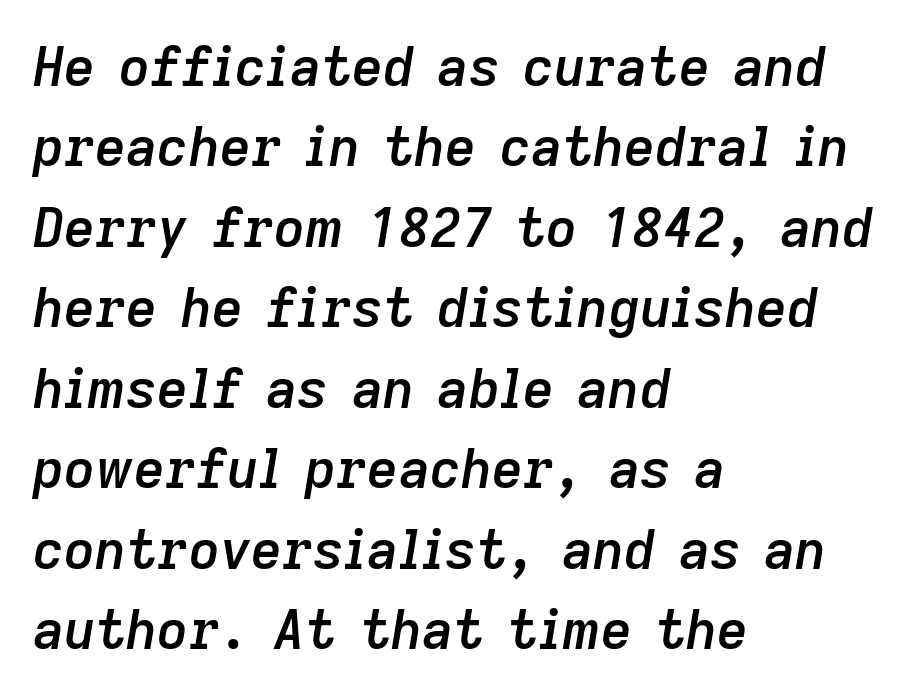
The image shows 54 px semibold type, italic (leaning right); set left-aligned, normal line spacing (1.49x), normal letter spacing, not underlined; low stroke contrast and a medium x-height.
